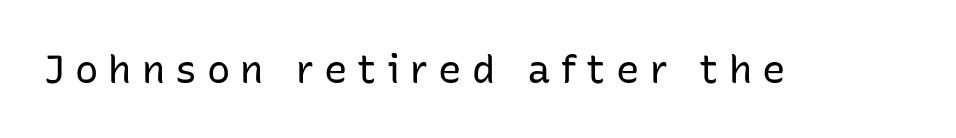
{"serif": "no", "italic": "no", "bold": "no", "weight": "regular", "width": "normal", "stroke_contrast": "low", "x_height": "medium", "monospaced": "no", "underline": "no", "letter_spacing": "wide", "letter_spacing_em": 0.26, "glyph_px": 39}
